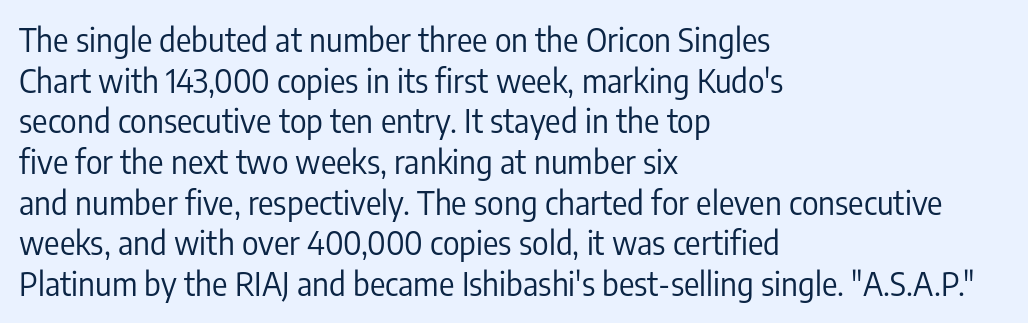
The image shows 32 px regular-weight, condensed sans-serif type, upright; set left-aligned, normal line spacing (1.27x), normal letter spacing, not underlined; low stroke contrast and a medium x-height.
